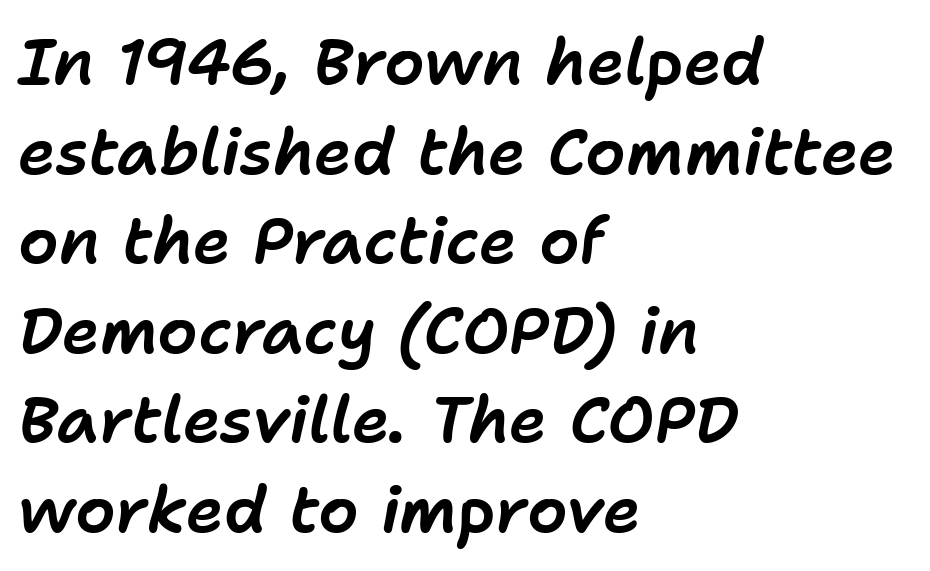
{"italic": "yes", "lean": "right", "slant_degrees": 11, "width": "normal", "stroke_contrast": "low", "x_height": "medium", "monospaced": "no", "underline": "no", "align": "left", "line_spacing": "normal", "line_spacing_ratio": 1.4, "letter_spacing": "normal", "letter_spacing_em": 0.0, "glyph_px": 64}
